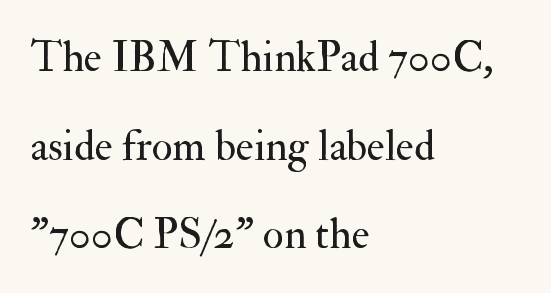
{"serif": "yes", "italic": "no", "bold": "no", "weight": "regular", "width": "normal", "stroke_contrast": "medium", "x_height": "small", "monospaced": "no", "underline": "no", "align": "left", "line_spacing": "loose", "line_spacing_ratio": 2.06, "letter_spacing": "normal", "letter_spacing_em": 0.0, "glyph_px": 43}
